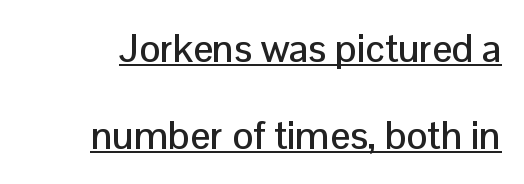
The image shows 39 px sans-serif type, upright; set loose line spacing (2.23x), normal letter spacing, underlined; low stroke contrast and a medium x-height.
